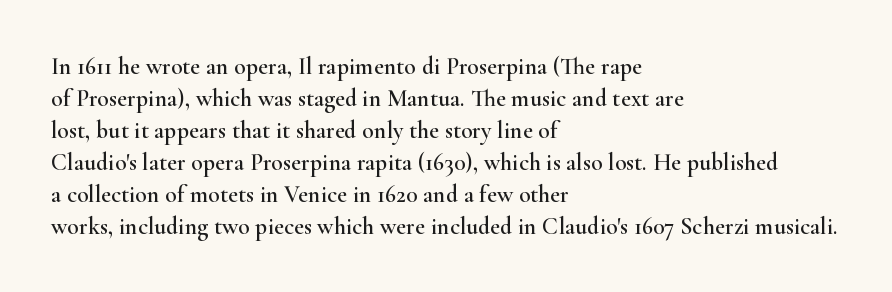
{"italic": "no", "underline": "no", "align": "left", "line_spacing": "normal", "line_spacing_ratio": 1.33, "letter_spacing": "normal", "letter_spacing_em": 0.0, "glyph_px": 24}
